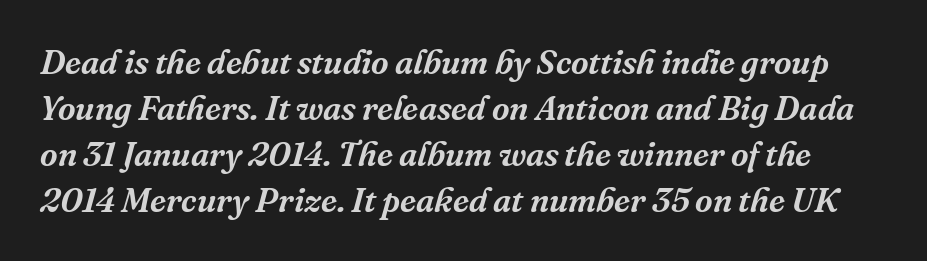
Letterform terminals end in serifs throughout the passage. The face used here is rendered with its standard letterfit. These lines were composed using italics. Interline gaps are of average width in this sample.
